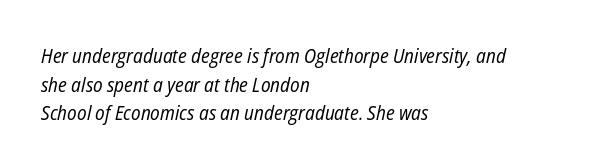
Q: Is the text bold? A: No.
Q: Is the text italic (slanted)? A: Yes, it leans right by about 12 degrees.
Q: Is the text underlined? A: No.
Q: How is the paragraph aligned? A: Left-aligned.
Q: Is the spacing between letters normal or unusually wide? A: Normal.
Q: Is the spacing between lines tight, normal or loose? A: Normal.
